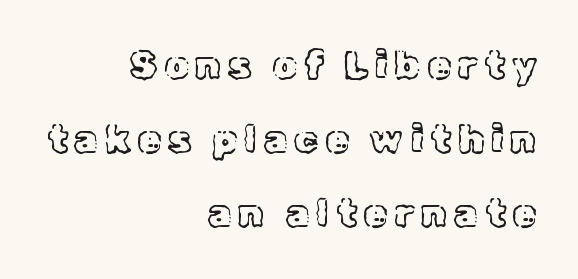
These lines stack with their right ends in a neat column. The strip under each line holds only bare page. If you drew a line through each stem, it would be perfectly vertical. This sample has the flowing, uneven cadence of proportional lettering. Reading down the column, the eye jumps a long way to each next line.
